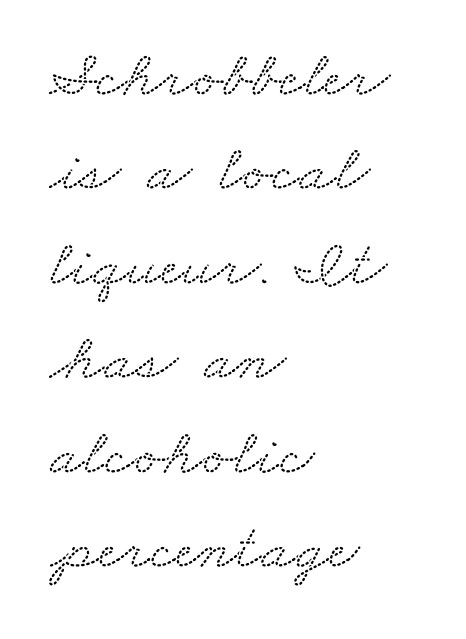
Q: Is the typeface a serif or a sans-serif typeface? A: Serif.
Q: Is the text underlined? A: No.
Q: How is the paragraph aligned? A: Left-aligned.
Q: Is the spacing between letters normal or unusually wide? A: Normal.
Q: Is the spacing between lines tight, normal or loose? A: Normal.
Q: Width (condensed, normal, or wide)? A: Wide.
Q: Stroke contrast? A: Low.
Q: x-height? A: Small.
Q: Monospaced? A: No.
